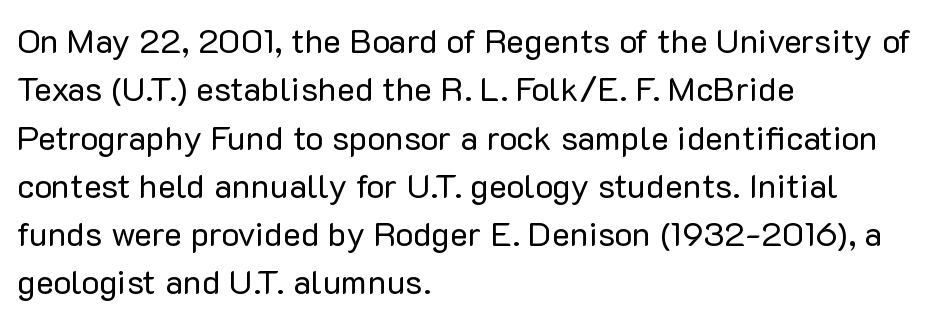
Nobody drew a line under any word here. The passage shown is typed in a proportional face where columns would drift. Examine the stroke ends and you'll find no serifs. In CSS terms this would be text-align: left.
